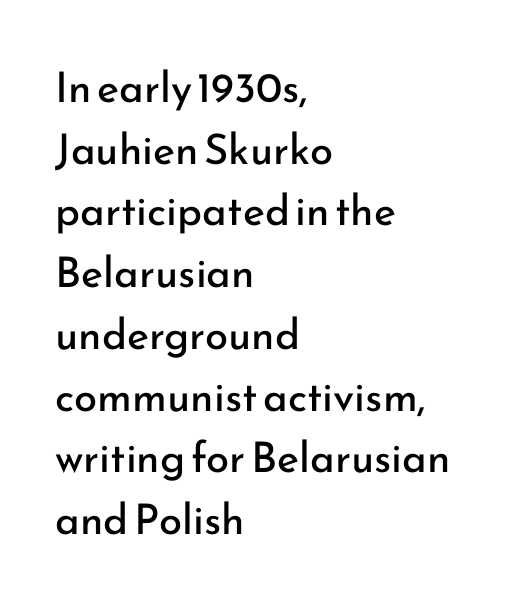
Italic? Not at all — the glyphs are vertical. The zone under the glyphs is completely vacant. The characters display no serif detailing; their extremities are plain. The setting favours the left margin, as ordinary paragraphs usually do. Look at the tracking — it's just the regular setting, nothing added. Think of a printed novel: that variable character pitch is what you see here.
